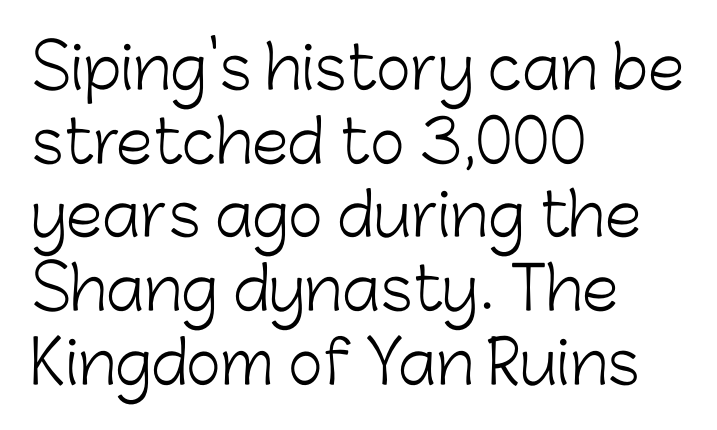
{"serif": "no", "italic": "no", "bold": "no", "weight": "light", "width": "normal", "stroke_contrast": "low", "x_height": "medium", "monospaced": "no", "underline": "no", "align": "left", "line_spacing": "normal", "line_spacing_ratio": 1.25, "letter_spacing": "normal", "letter_spacing_em": 0.0, "glyph_px": 59}
